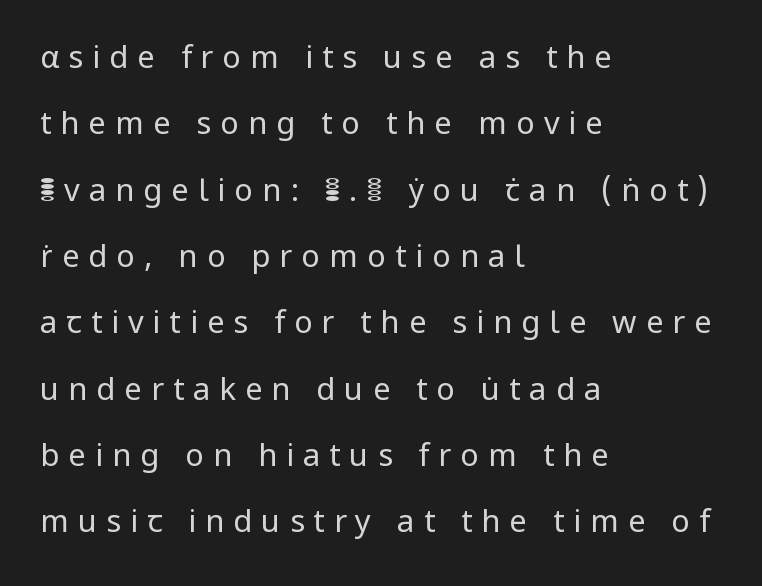
The face looks like a standard text weight, possibly lighter. Rendered with straight, roman letterforms. The letters advance in unequal steps, a hallmark of proportional type. Regarding leading, the lines here are spaced well apart. Each row of text sits above clean, open space. Letterform terminals end flat and unadorned throughout the passage.
